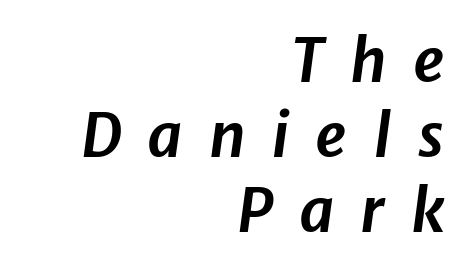
The space directly below the letters is spotless. Short note: letters widely spaced. The rendering applies a slant to the glyphs. If you measured baseline to baseline, you'd find a middling distance.
